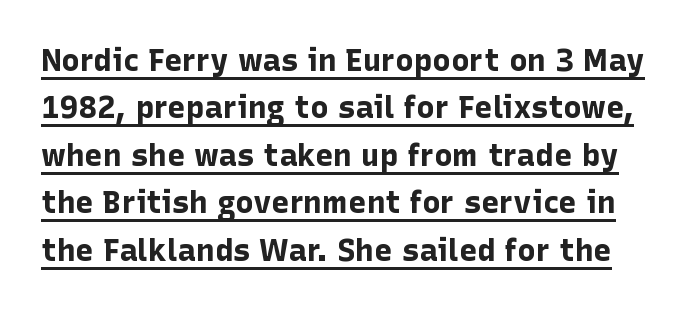
Q: Is the text bold? A: Yes.
Q: Is the text italic (slanted)? A: No, it is upright.
Q: Is the typeface a serif or a sans-serif typeface? A: Sans-serif.
Q: Is the text underlined? A: Yes.
Q: Is the spacing between letters normal or unusually wide? A: Normal.
Q: Is the spacing between lines tight, normal or loose? A: Normal.
Q: Width (condensed, normal, or wide)? A: Normal.
Q: Stroke contrast? A: Low.
Q: x-height? A: Medium.
Q: Monospaced? A: No.
